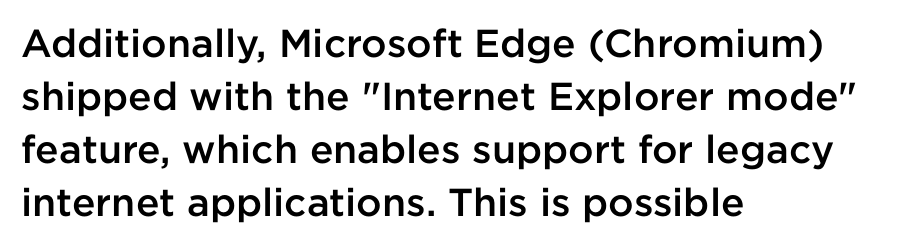
Horizontal bands of white between lines are of average thickness. The passage shown is not underscored anywhere. Typographic density is moderately raised because the face is semibold. Layout note: lines flush left. The line texture is even and compact thanks to regular tracking.
